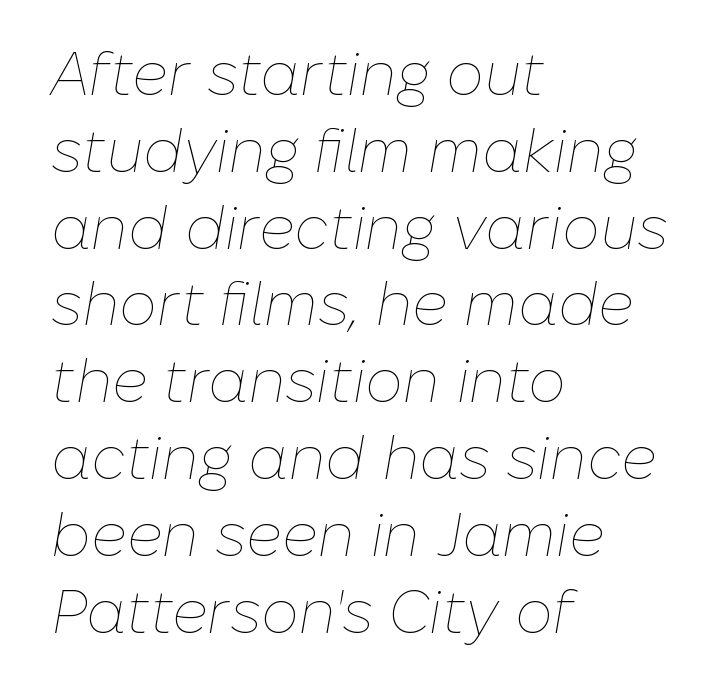
The image shows 60 px thin type, italic (leaning right); set left-aligned, normal line spacing (1.28x), normal letter spacing, not underlined; low stroke contrast and a medium x-height.
